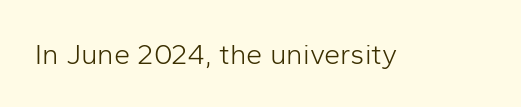
Q: Is the text bold? A: No.
Q: Is the text italic (slanted)? A: No, it is upright.
Q: Is the typeface a serif or a sans-serif typeface? A: Sans-serif.
Q: Is the text underlined? A: No.
Q: Is the spacing between letters normal or unusually wide? A: Normal.
Q: Width (condensed, normal, or wide)? A: Normal.
Q: Stroke contrast? A: Low.
Q: x-height? A: Medium.
Q: Monospaced? A: No.
